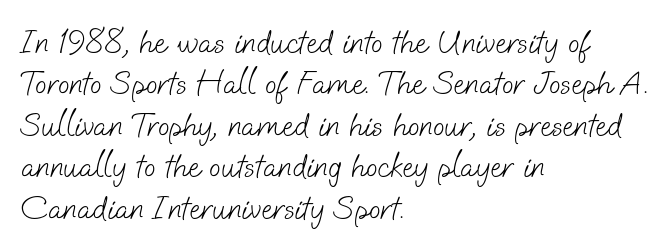
The image shows 34 px light sans-serif type; set left-aligned, line spacing 1.22x, normal letter spacing, not underlined; low stroke contrast and a small x-height.
